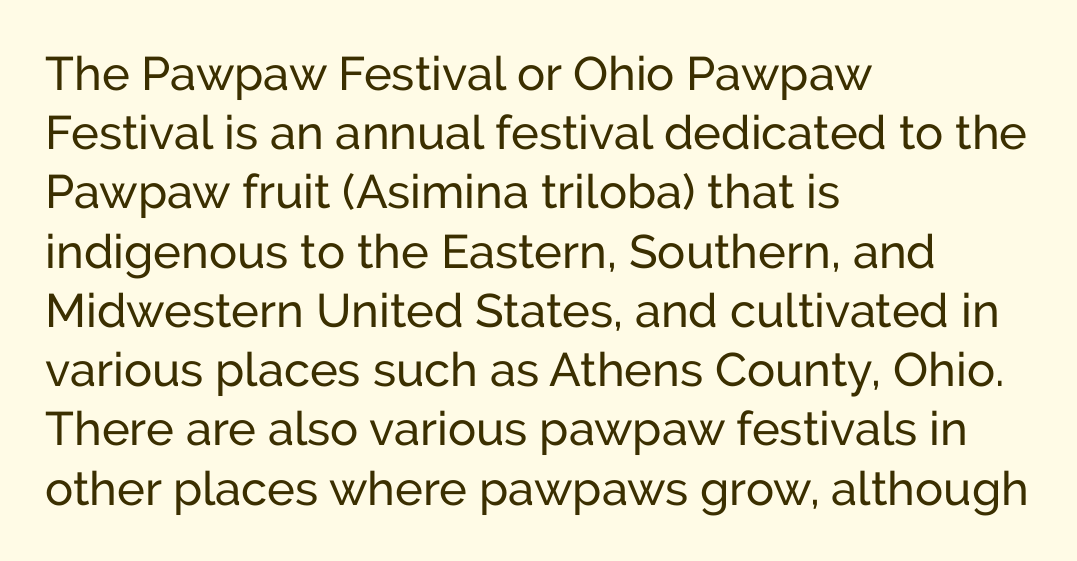
Q: Is the text bold? A: No.
Q: Is the text italic (slanted)? A: No, it is upright.
Q: Is the typeface a serif or a sans-serif typeface? A: Sans-serif.
Q: Is the text underlined? A: No.
Q: How is the paragraph aligned? A: Left-aligned.
Q: Is the spacing between letters normal or unusually wide? A: Normal.
Q: Is the spacing between lines tight, normal or loose? A: Normal.
Q: Width (condensed, normal, or wide)? A: Normal.
Q: Stroke contrast? A: Low.
Q: x-height? A: Medium.
Q: Monospaced? A: No.
